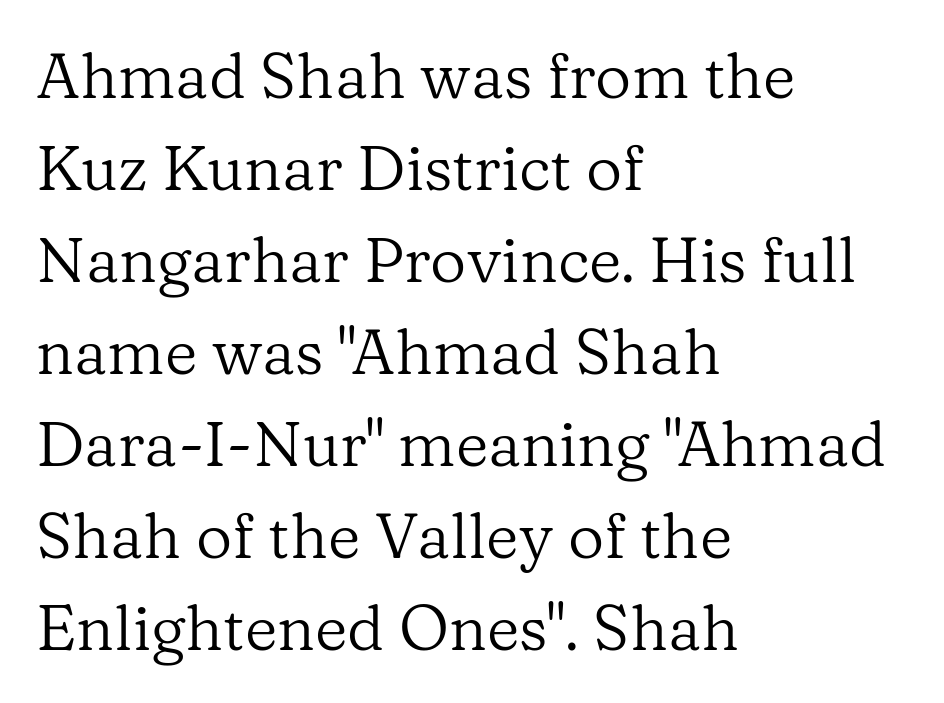
The image shows 63 px regular-weight serif type, upright; set left-aligned, normal line spacing (1.46x), normal letter spacing, not underlined; low stroke contrast and a medium x-height.
